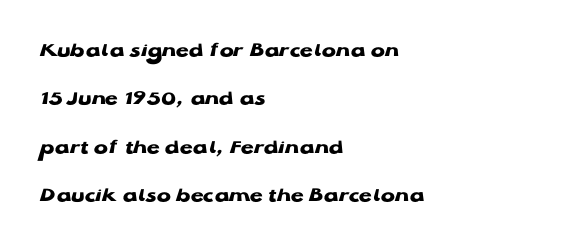
The image shows 21 px bold type, upright; set left-aligned, loose line spacing (2.3x), normal letter spacing, not underlined.
